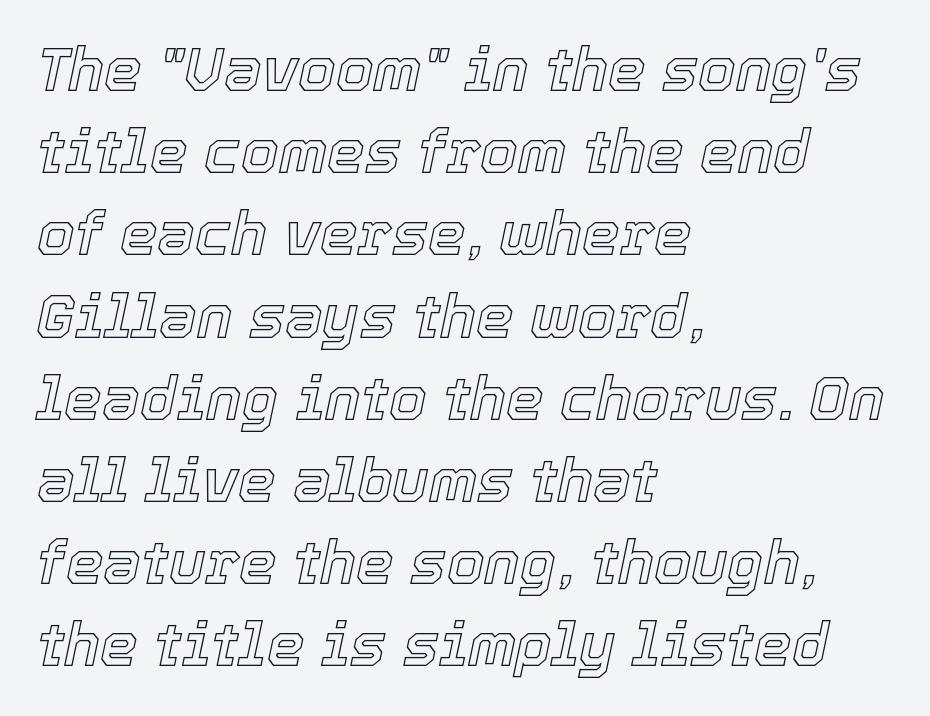
The image shows 60 px text type, italic (leaning right); set left-aligned, normal line spacing (1.37x), normal letter spacing, not underlined; a medium x-height.
